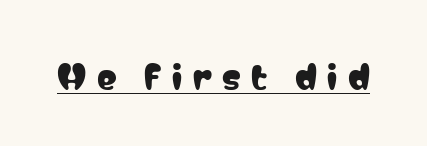
The image shows 33 px condensed sans-serif type, upright; set unusually wide letter spacing (+0.32 em), underlined; low stroke contrast and a medium x-height.
